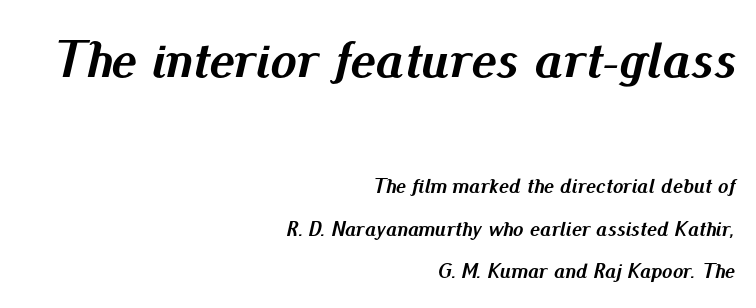
Bare-footed words on every line. Typographic density is high because the face is bold. In terms of posture, this sample is oblique. Varying glyph widths throughout — classic text-font behaviour. If you measured baseline to baseline, you'd find a long distance.
